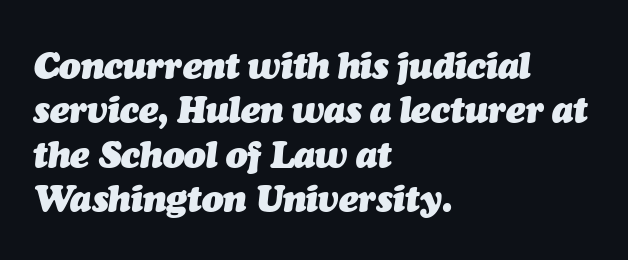
Each letter keeps its own natural width here, so spacing adapts to shape. What weight is shown? A full bold with thick strokes. Italic: yes, the glyphs are oblique. The type is set solid horizontally, with unmodified tracking. The space beneath each line is pristine and unruled.
